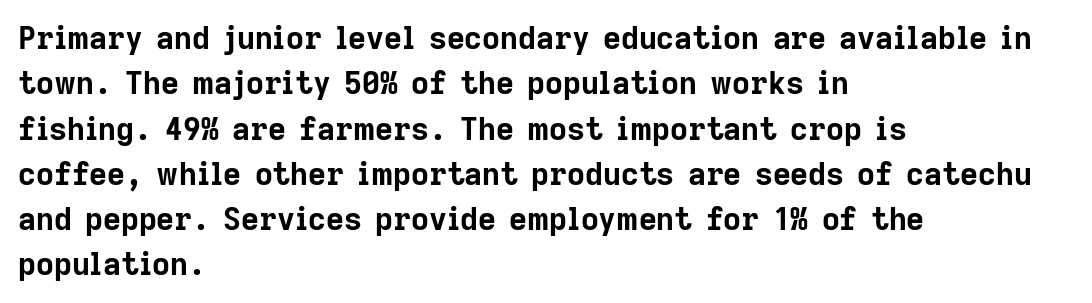
The image shows 31 px bold sans-serif type, upright; set left-aligned, normal line spacing (1.46x), normal letter spacing, not underlined; low stroke contrast and a medium x-height.
